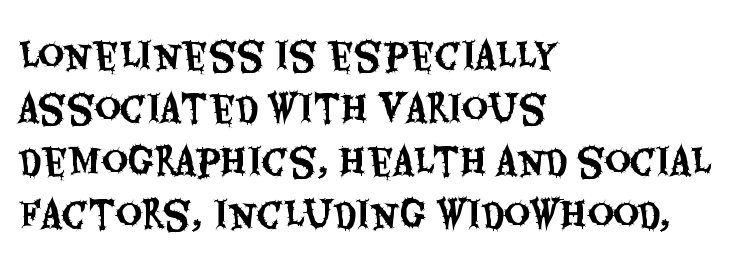
Q: Is the text italic (slanted)? A: No, it is upright.
Q: Is the typeface a serif or a sans-serif typeface? A: Sans-serif.
Q: Is the text underlined? A: No.
Q: How is the paragraph aligned? A: Left-aligned.
Q: Is the spacing between letters normal or unusually wide? A: Normal.
Q: Is the spacing between lines tight, normal or loose? A: Normal.
Q: Width (condensed, normal, or wide)? A: Condensed.
Q: Stroke contrast? A: Medium.
Q: x-height? A: Large.
Q: Monospaced? A: No.
